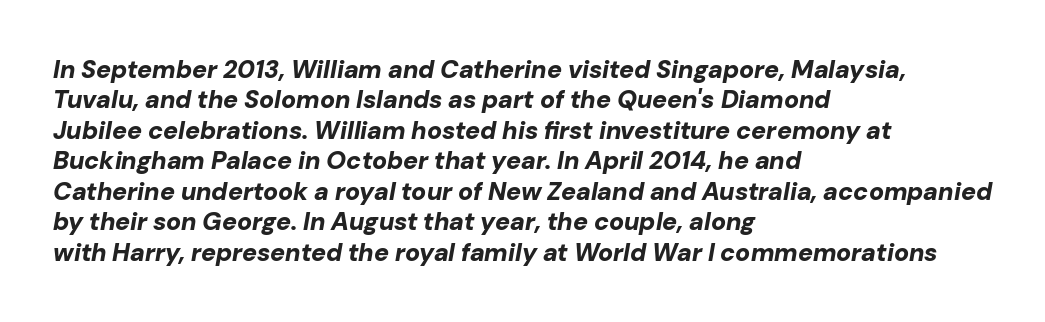
Q: Is the text bold? A: Yes.
Q: Is the text italic (slanted)? A: Yes, it leans right by about 10 degrees.
Q: Is the text underlined? A: No.
Q: How is the paragraph aligned? A: Left-aligned.
Q: Is the spacing between letters normal or unusually wide? A: Normal.
